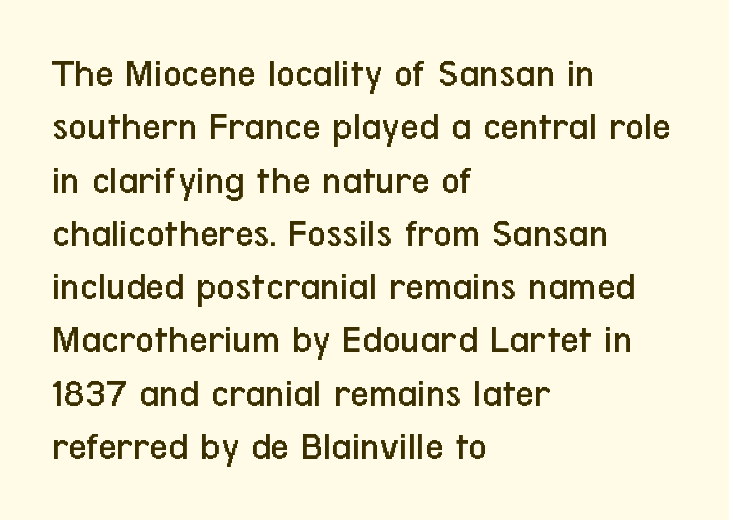
The letterforms sit at book weight or below. This sample uses a sans-serif face. All the whitespace from short lines collects on the right. Each new line begins a customary step beneath the previous one. Glyph-to-glyph distance matches everyday printed text.
